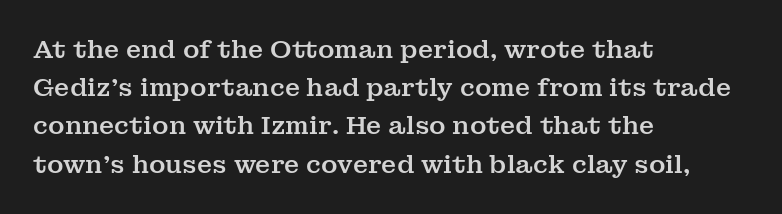
{"italic": "no", "underline": "no", "align": "left", "line_spacing": "normal", "line_spacing_ratio": 1.53, "letter_spacing": "normal", "letter_spacing_em": 0.0, "glyph_px": 25}
